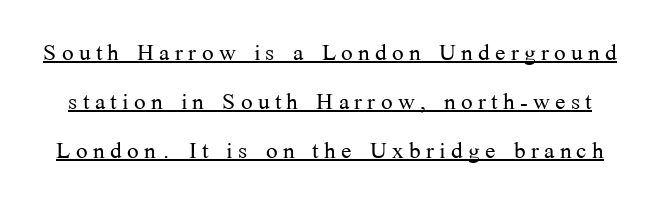
Q: Is the text bold? A: No.
Q: Is the text italic (slanted)? A: No, it is upright.
Q: Is the typeface a serif or a sans-serif typeface? A: Serif.
Q: Is the text underlined? A: Yes.
Q: Is the spacing between lines tight, normal or loose? A: Normal.
Q: Width (condensed, normal, or wide)? A: Normal.
Q: Stroke contrast? A: Medium.
Q: x-height? A: Medium.
Q: Monospaced? A: No.
